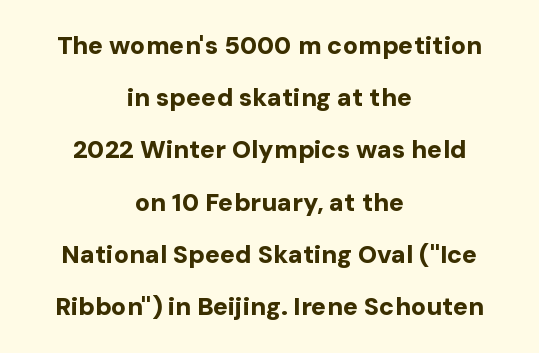
Q: Is the text bold? A: Yes.
Q: Is the text italic (slanted)? A: No, it is upright.
Q: Is the text underlined? A: No.
Q: How is the paragraph aligned? A: Centered.
Q: Is the spacing between letters normal or unusually wide? A: Normal.
Q: Is the spacing between lines tight, normal or loose? A: Loose.
